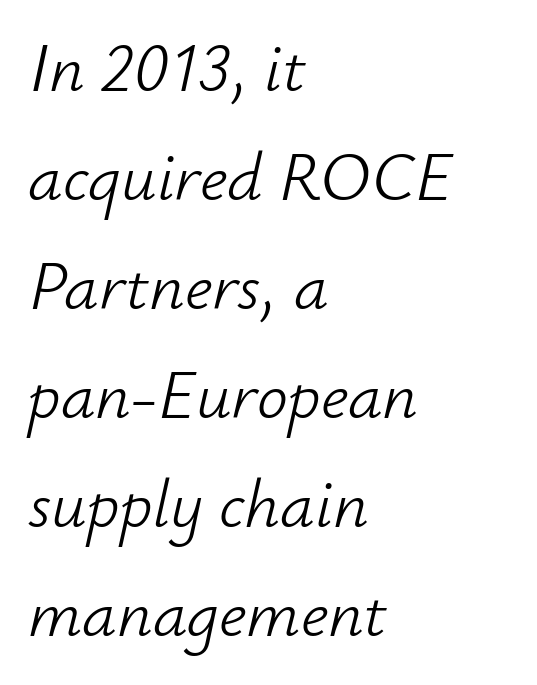
Think standard paragraph weight, or any step lighter than that. The passage shown has conventional tracking throughout. Each new line begins a customary step beneath the previous one. Has an underline been added? It has not. The ragged edge is on the right, which tells us the setting is flush left. Here the designer chose a conventional face with non-uniform glyph widths.
